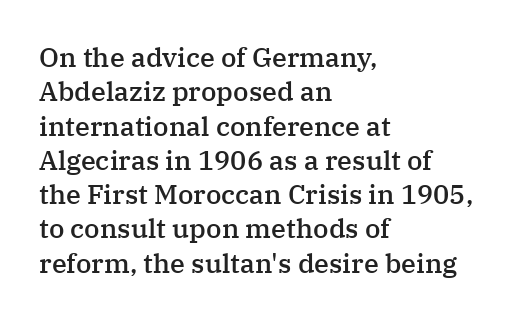
The image shows 27 px text type, upright; set left-aligned, normal line spacing (1.27x), normal letter spacing, not underlined.
